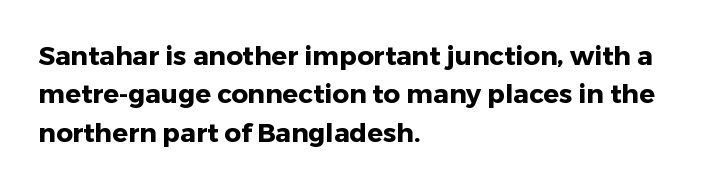
The image shows 26 px bold type, upright; set left-aligned, normal line spacing (1.48x), normal letter spacing, not underlined.
